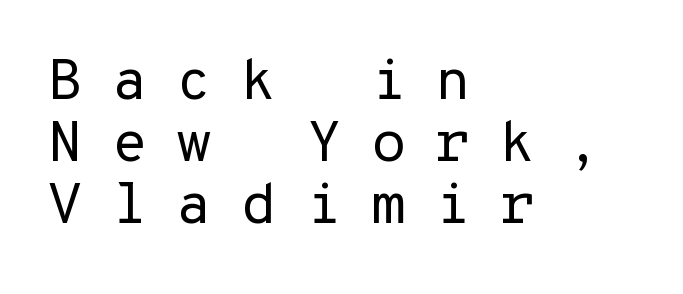
A quiet, ordinary-to-light weight characterises the typeface. Left-aligned paragraph, ragged on the right. Nope, no serifs anywhere on these letters. Looks like terminal output: every glyph gets an equal slot.
